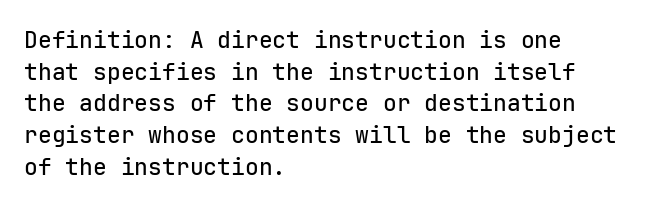
Q: Is the text italic (slanted)? A: No, it is upright.
Q: Is the text underlined? A: No.
Q: How is the paragraph aligned? A: Left-aligned.
Q: Is the spacing between letters normal or unusually wide? A: Normal.
Q: Is the spacing between lines tight, normal or loose? A: Normal.
